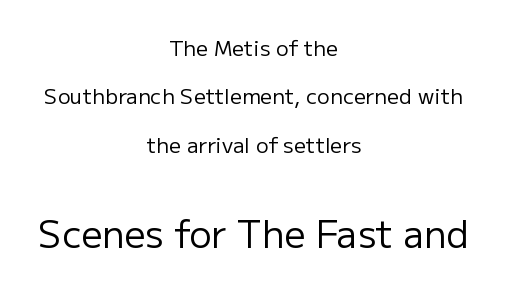
Q: Is the text bold? A: No.
Q: Is the text italic (slanted)? A: No, it is upright.
Q: Is the typeface a serif or a sans-serif typeface? A: Sans-serif.
Q: Is the text underlined? A: No.
Q: How is the paragraph aligned? A: Centered.
Q: Is the spacing between letters normal or unusually wide? A: Normal.
Q: Is the spacing between lines tight, normal or loose? A: Loose.
Q: Which block of text is set in a larger size, the first (top) or the second (bottom)? A: The second (bottom) one.
Q: Width (condensed, normal, or wide)? A: Normal.
Q: Stroke contrast? A: Low.
Q: x-height? A: Medium.
Q: Monospaced? A: No.
